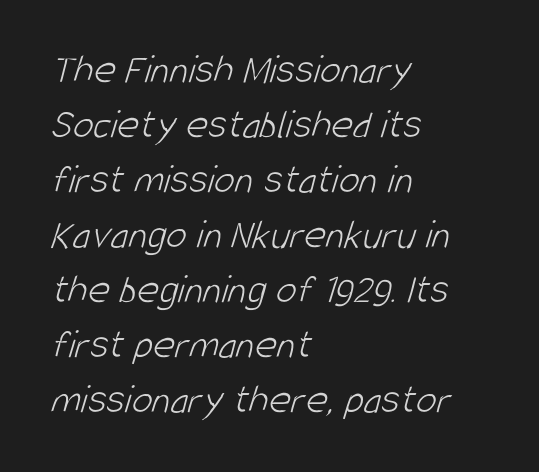
Q: Is the text bold? A: No.
Q: Is the typeface a serif or a sans-serif typeface? A: Sans-serif.
Q: Is the text underlined? A: No.
Q: How is the paragraph aligned? A: Left-aligned.
Q: Is the spacing between letters normal or unusually wide? A: Normal.
Q: Is the spacing between lines tight, normal or loose? A: Normal.
Q: Width (condensed, normal, or wide)? A: Condensed.
Q: Stroke contrast? A: Low.
Q: x-height? A: Large.
Q: Monospaced? A: No.
